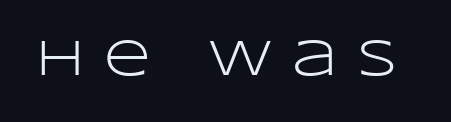
Q: Is the text bold? A: No.
Q: Is the text italic (slanted)? A: No, it is upright.
Q: Is the typeface a serif or a sans-serif typeface? A: Sans-serif.
Q: Is the text underlined? A: No.
Q: Is the spacing between letters normal or unusually wide? A: Unusually wide.
Q: Width (condensed, normal, or wide)? A: Wide.
Q: Stroke contrast? A: Low.
Q: x-height? A: Large.
Q: Monospaced? A: No.
